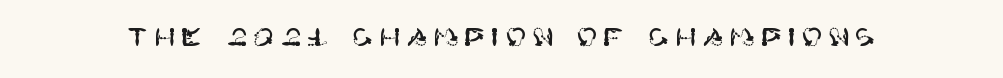
{"italic": "no", "underline": "no", "letter_spacing": "wide", "letter_spacing_em": 0.24, "glyph_px": 25}
